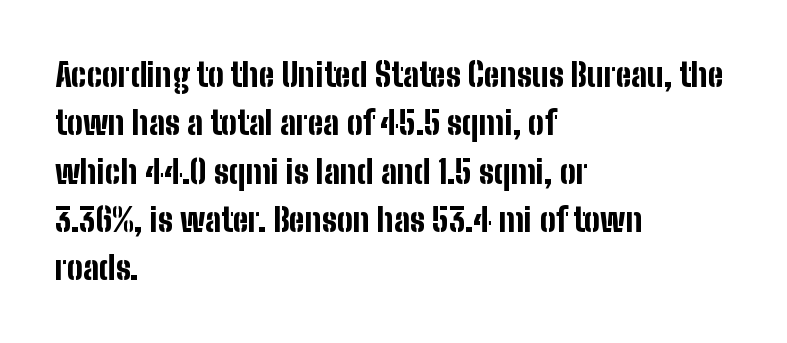
Q: Is the text bold? A: Yes.
Q: Is the text italic (slanted)? A: No, it is upright.
Q: Is the typeface a serif or a sans-serif typeface? A: Sans-serif.
Q: Is the text underlined? A: No.
Q: How is the paragraph aligned? A: Left-aligned.
Q: Is the spacing between letters normal or unusually wide? A: Normal.
Q: Is the spacing between lines tight, normal or loose? A: Normal.
Q: Width (condensed, normal, or wide)? A: Condensed.
Q: Stroke contrast? A: Low.
Q: x-height? A: Medium.
Q: Monospaced? A: No.
